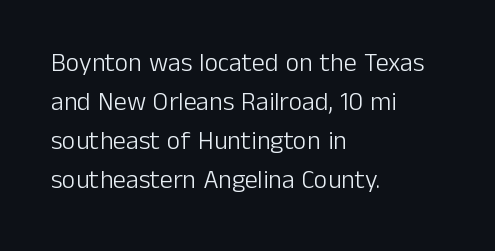
The image shows 26 px text type, upright; set left-aligned, normal line spacing (1.5x), normal letter spacing, not underlined.
